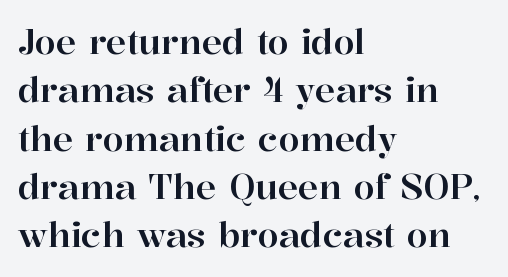
The string is rendered with underlining switched off. Regarding serifs, this sample has them. Reading down the block, your eye returns to a fixed left position each line. Vertical strokes here are truly vertical. Notice how descenders clear the ascenders below comfortably — that's standard leading. Spacing between characters is what you'd get straight out of the box.
